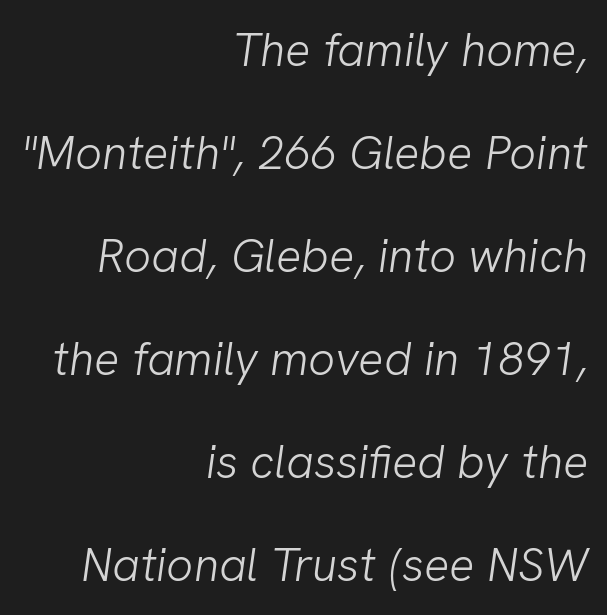
Q: Is the text bold? A: No.
Q: Is the typeface a serif or a sans-serif typeface? A: Sans-serif.
Q: Is the text underlined? A: No.
Q: How is the paragraph aligned? A: Right-aligned.
Q: Is the spacing between letters normal or unusually wide? A: Normal.
Q: Is the spacing between lines tight, normal or loose? A: Loose.
Q: Width (condensed, normal, or wide)? A: Normal.
Q: Stroke contrast? A: Low.
Q: x-height? A: Medium.
Q: Monospaced? A: No.
